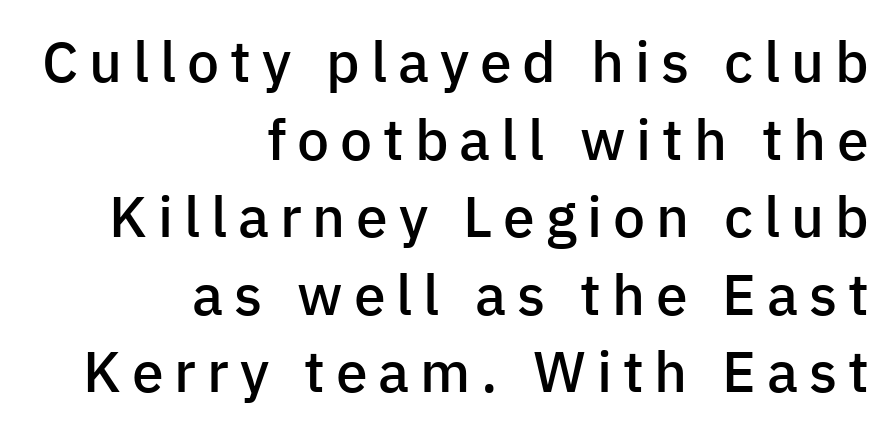
The image shows 57 px semibold sans-serif type, upright; set right-aligned, normal line spacing (1.36x), not underlined; low stroke contrast and a medium x-height.
